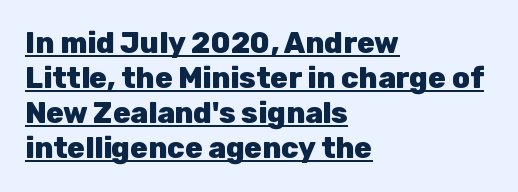
Q: Is the text bold? A: Yes.
Q: Is the text italic (slanted)? A: No, it is upright.
Q: Is the typeface a serif or a sans-serif typeface? A: Sans-serif.
Q: Is the text underlined? A: Yes.
Q: How is the paragraph aligned? A: Left-aligned.
Q: Is the spacing between letters normal or unusually wide? A: Normal.
Q: Width (condensed, normal, or wide)? A: Normal.
Q: Stroke contrast? A: Low.
Q: x-height? A: Medium.
Q: Monospaced? A: No.
